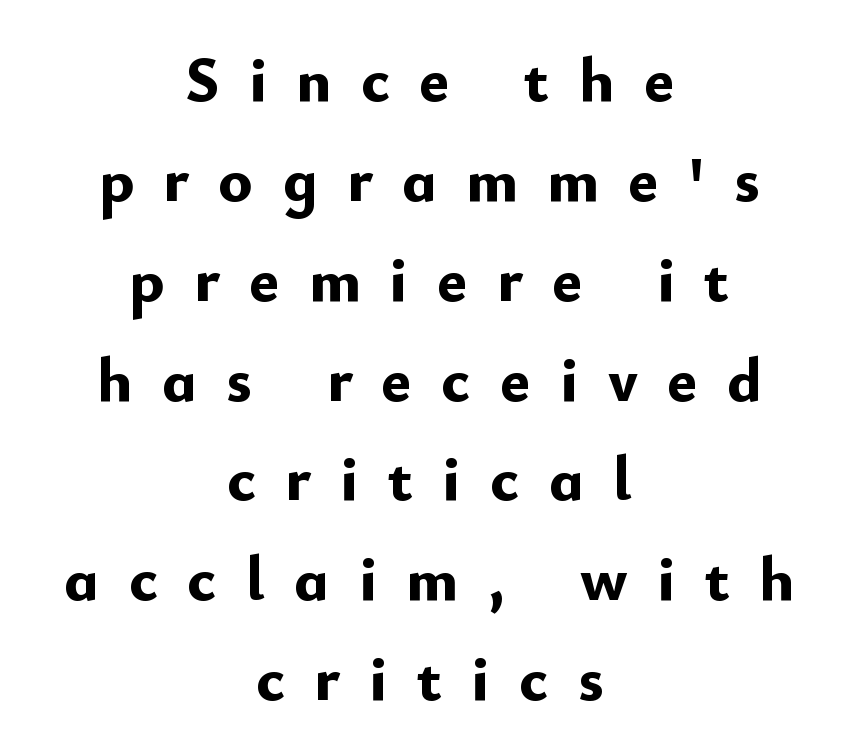
{"serif": "no", "italic": "no", "bold": "yes", "weight": "bold", "width": "normal", "stroke_contrast": "low", "x_height": "small", "monospaced": "no", "underline": "no", "align": "center", "line_spacing": "normal", "line_spacing_ratio": 1.56, "letter_spacing": "wide", "letter_spacing_em": 0.46, "glyph_px": 64}
